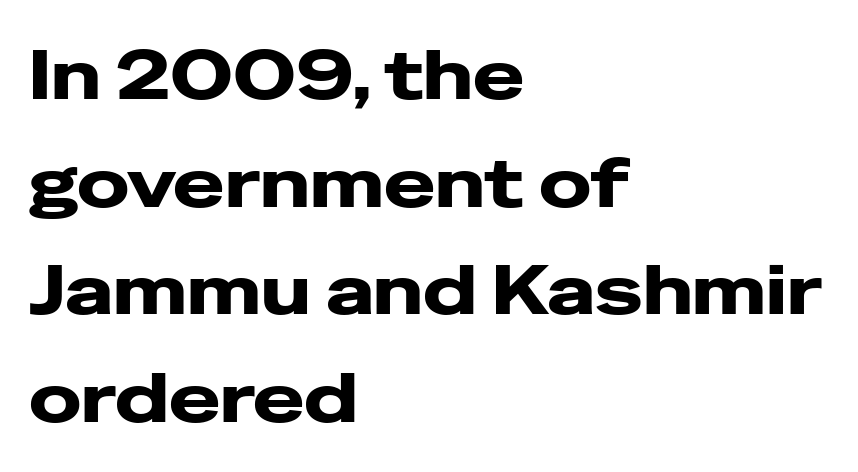
{"serif": "no", "italic": "no", "bold": "yes", "weight": "heavy", "width": "wide", "stroke_contrast": "low", "x_height": "medium", "monospaced": "no", "underline": "no", "align": "left", "line_spacing": "normal", "line_spacing_ratio": 1.56, "letter_spacing": "normal", "letter_spacing_em": 0.0, "glyph_px": 69}
